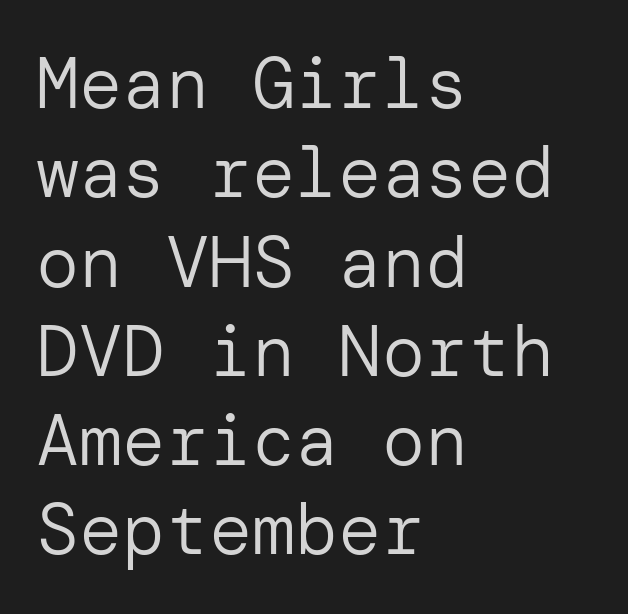
Q: Is the text bold? A: No.
Q: Is the text italic (slanted)? A: No, it is upright.
Q: Is the typeface a serif or a sans-serif typeface? A: Sans-serif.
Q: Is the text underlined? A: No.
Q: How is the paragraph aligned? A: Left-aligned.
Q: Is the spacing between letters normal or unusually wide? A: Normal.
Q: Width (condensed, normal, or wide)? A: Normal.
Q: Stroke contrast? A: Low.
Q: x-height? A: Medium.
